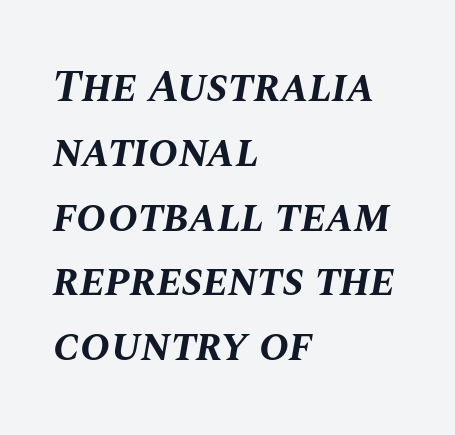
This sample keeps an unexceptional amount of space between lines. Does the copy run flush right? No — it runs flush left. When letters slant like this, we call the style italic. Underlining? Definitely not there. This sample has the flowing, uneven cadence of proportional lettering. Here the glyphs are tracked normally, forming tight word shapes.
